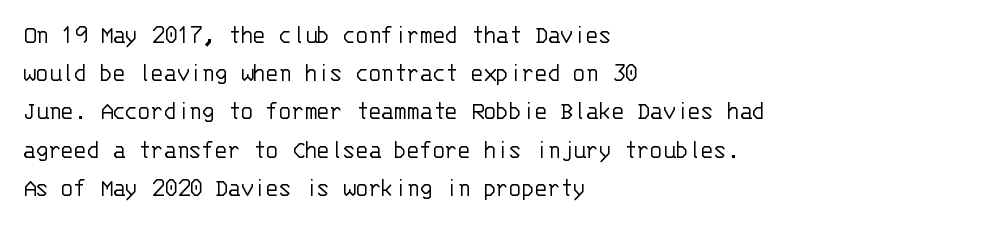
The vertical gap from one line to the next is medium. Quick note: underline off. The characters are drawn with everyday or finer stroke widths. A typesetter would mark this as roman, not italic. Caption: multi-line text, flush left, ragged right.
